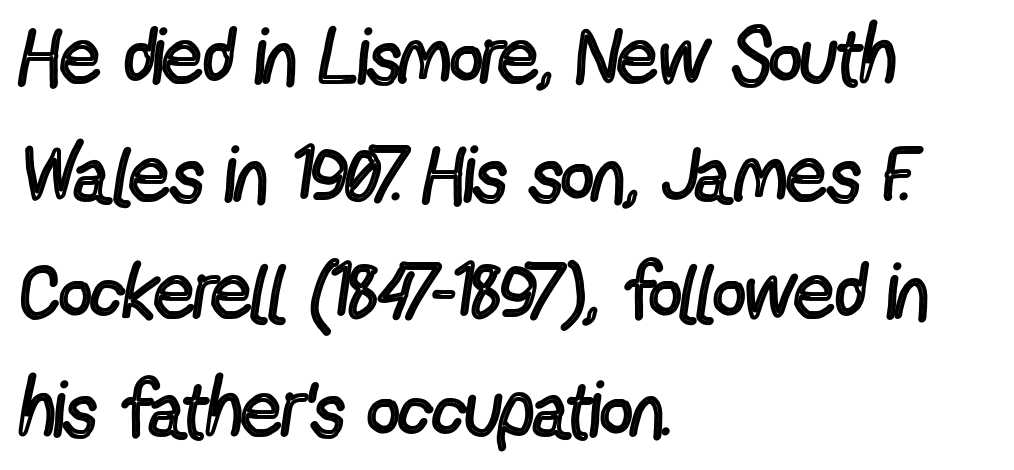
The rendering uses natural spacing where letterforms have individual widths. A light-to-regular cut is what we see here. This rendering features lettering with no underline. In terms of leading, this rendering sits right in the middle. Classification — sans serif.
